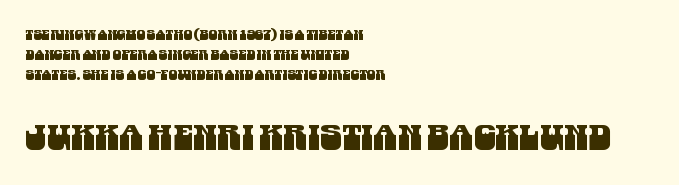
Q: Is the typeface a serif or a sans-serif typeface? A: Sans-serif.
Q: Is the text underlined? A: No.
Q: How is the paragraph aligned? A: Left-aligned.
Q: Is the spacing between letters normal or unusually wide? A: Normal.
Q: Is the spacing between lines tight, normal or loose? A: Normal.
Q: Which block of text is set in a larger size, the first (top) or the second (bottom)? A: The second (bottom) one.
Q: Width (condensed, normal, or wide)? A: Condensed.
Q: Stroke contrast? A: Medium.
Q: x-height? A: Large.
Q: Monospaced? A: No.
